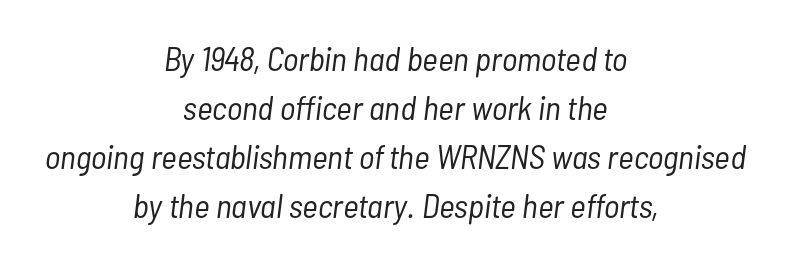
Bold? No — there's no thickening of the strokes. Note the varied advance widths — an 'i' is clearly narrower than an 'm'. The type is set solid horizontally, with unmodified tracking. Rule under the text: the space is simply empty. Does the leading feel generous? No, just average.
